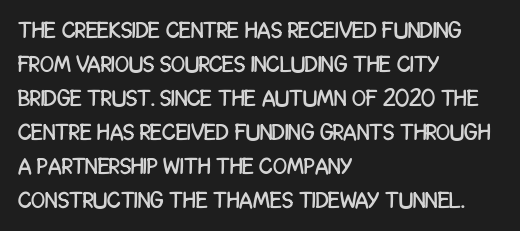
The image shows 23 px text type, upright; set left-aligned, normal line spacing (1.48x), normal letter spacing, not underlined.
